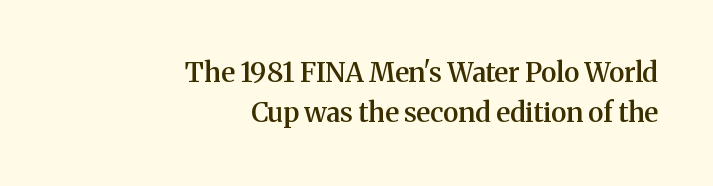
Q: Is the text bold? A: Semi-bold.
Q: Is the text italic (slanted)? A: No, it is upright.
Q: Is the text underlined? A: No.
Q: How is the paragraph aligned? A: Right-aligned.
Q: Is the spacing between letters normal or unusually wide? A: Normal.
Q: Is the spacing between lines tight, normal or loose? A: Normal.
